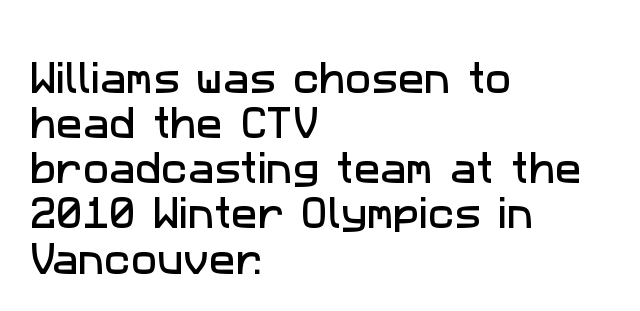
The passage shown has conventional tracking throughout. The rows are spaced the way most documents space them. Check the space under the baseline: it is left empty. The text block is weighted toward the left margin, trailing off unevenly rightward. Character widths vary here, with narrow letters taking less room than wide ones. What kind of face is this? One without serifs — a sans.
